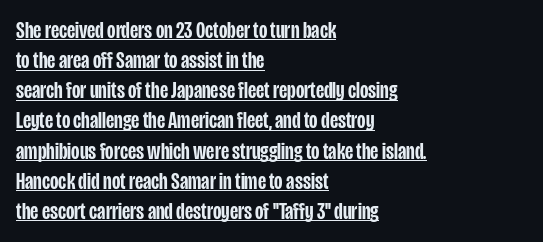
{"italic": "no", "bold": "semi", "underline": "yes", "align": "left", "line_spacing": "normal", "line_spacing_ratio": 1.31, "letter_spacing": "normal", "letter_spacing_em": 0.0, "glyph_px": 23}
